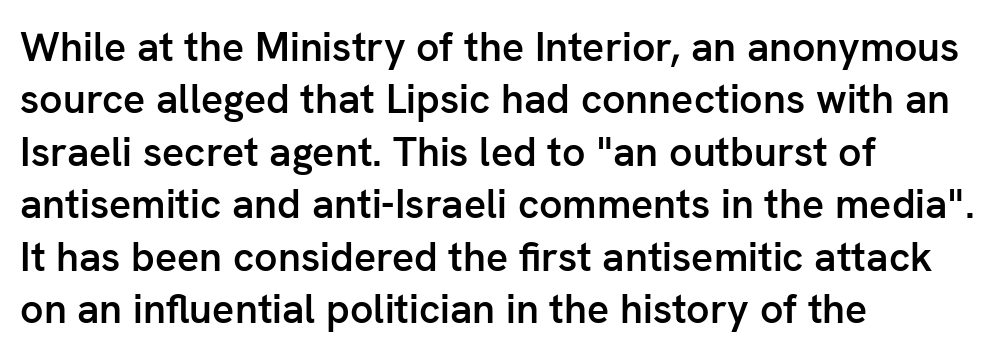
The rendering keeps characters at their native spacing. Compared with a centered layout, this one pins lines to the left instead. Upright lettering throughout. Check where the strokes stop: nothing finishes them off — pure sans. You could not count columns in this text — the font is proportionally spaced.
